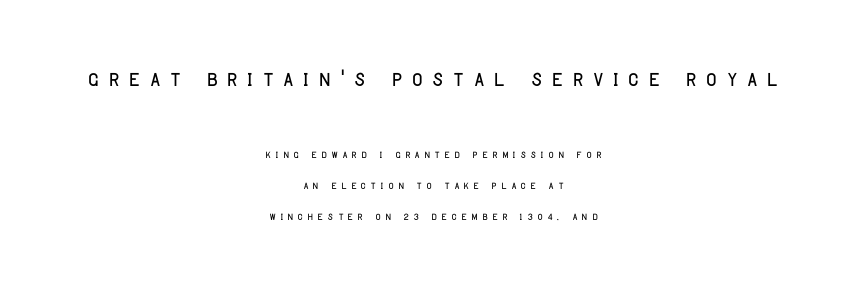
Q: Is the text italic (slanted)? A: No, it is upright.
Q: Is the typeface a serif or a sans-serif typeface? A: Sans-serif.
Q: Is the text underlined? A: No.
Q: How is the paragraph aligned? A: Centered.
Q: Is the spacing between letters normal or unusually wide? A: Unusually wide.
Q: Is the spacing between lines tight, normal or loose? A: Loose.
Q: Which block of text is set in a larger size, the first (top) or the second (bottom)? A: The first (top) one.
Q: Width (condensed, normal, or wide)? A: Condensed.
Q: Stroke contrast? A: Low.
Q: x-height? A: Large.
Q: Monospaced? A: No.
